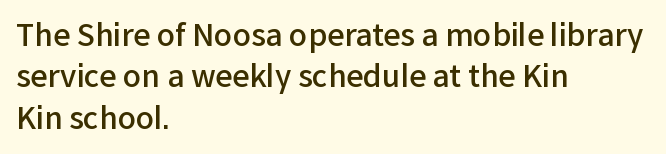
Q: Is the text bold? A: Semi-bold.
Q: Is the text italic (slanted)? A: No, it is upright.
Q: Is the typeface a serif or a sans-serif typeface? A: Sans-serif.
Q: Is the text underlined? A: No.
Q: How is the paragraph aligned? A: Left-aligned.
Q: Is the spacing between letters normal or unusually wide? A: Normal.
Q: Is the spacing between lines tight, normal or loose? A: Normal.
Q: Width (condensed, normal, or wide)? A: Normal.
Q: Stroke contrast? A: Low.
Q: x-height? A: Medium.
Q: Monospaced? A: No.
